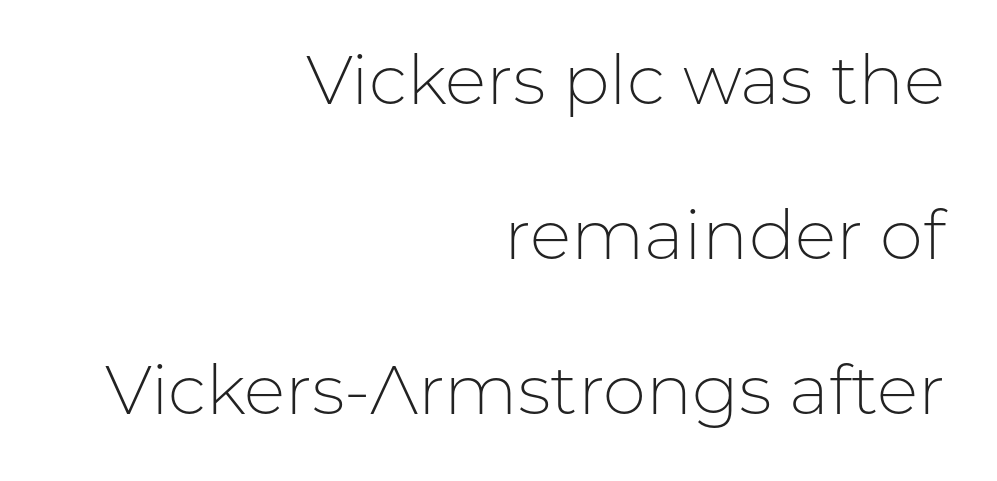
{"serif": "no", "italic": "no", "bold": "no", "weight": "light", "width": "normal", "stroke_contrast": "low", "x_height": "medium", "monospaced": "no", "underline": "no", "align": "right", "line_spacing": "loose", "line_spacing_ratio": 2.25, "letter_spacing": "normal", "letter_spacing_em": 0.0, "glyph_px": 69}
